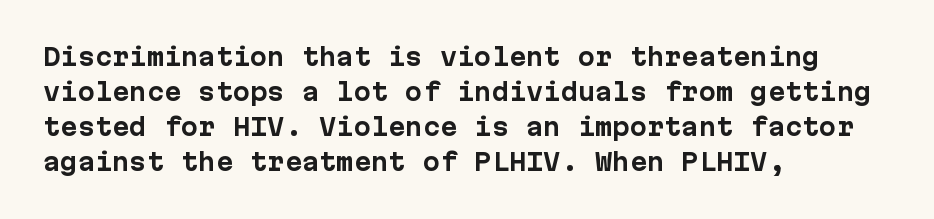
A normal amount of white space separates one row of letters from the next. The lines in this sample share a left origin and differ only in where they stop. Characters follow at the spacing the type designer built in. In terms of weight, the rendering is a true, heavy bold.
